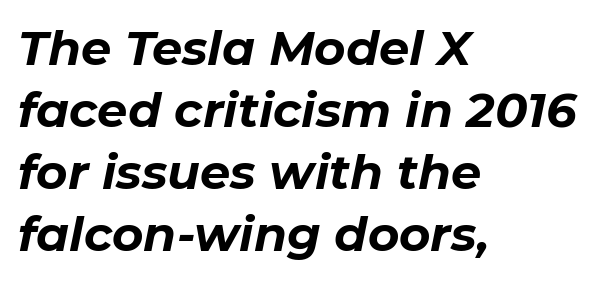
Q: Is the text bold? A: Yes.
Q: Is the text italic (slanted)? A: Yes, it leans right by about 11 degrees.
Q: Is the text underlined? A: No.
Q: How is the paragraph aligned? A: Left-aligned.
Q: Is the spacing between letters normal or unusually wide? A: Normal.
Q: Is the spacing between lines tight, normal or loose? A: Normal.
Q: Width (condensed, normal, or wide)? A: Normal.
Q: Stroke contrast? A: Low.
Q: x-height? A: Medium.
Q: Monospaced? A: No.
